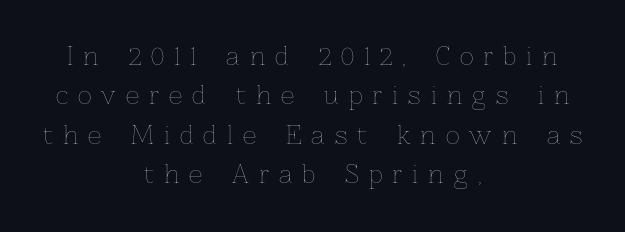
The image shows 24 px text type, upright; set centered, normal line spacing (1.64x), unusually wide letter spacing (+0.42 em), not underlined.
